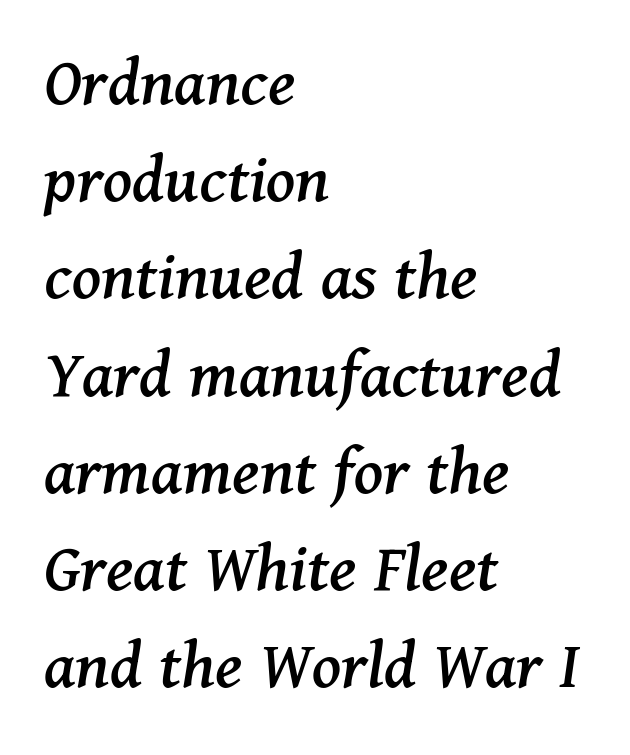
These lines keep a tight, regular rhythm from letter to letter. The rows are spaced the way most documents space them. Looks like regular typesetting: each glyph gets only the width it needs. Horizontally, the lines are justified to the leading edge only. Italic: yes, the glyphs are oblique. Quick note: underline off.
